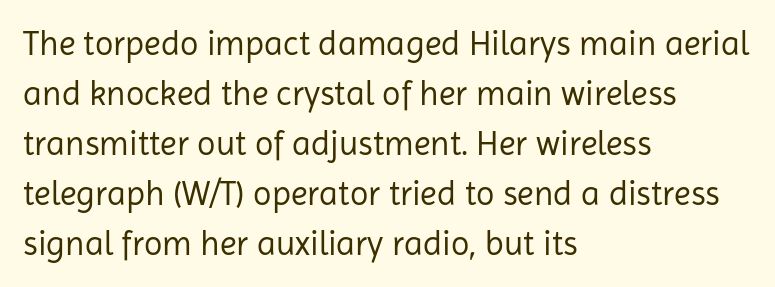
The image shows 34 px regular-weight sans-serif type, upright; set left-aligned, normal line spacing (1.47x), normal letter spacing, not underlined; low stroke contrast and a medium x-height.
